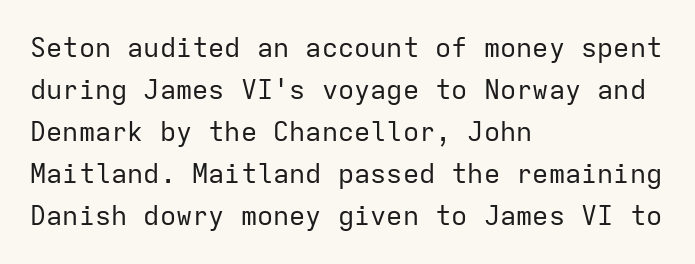
Each new line begins a customary step beneath the previous one. The passage shown is not underscored anywhere. Weight: not bold — regular or lighter. Nope, not italic — everything's standing straight. A classic flush-left, rag-right setting is used for this passage.
